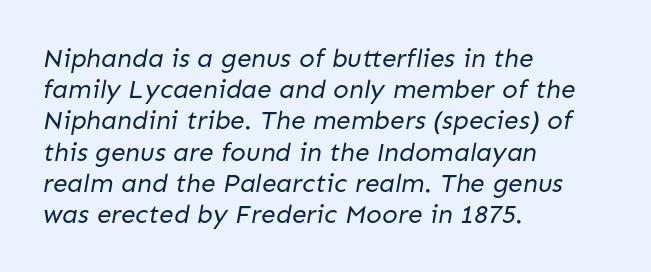
Q: Is the text bold? A: No.
Q: Is the text underlined? A: No.
Q: How is the paragraph aligned? A: Left-aligned.
Q: Is the spacing between letters normal or unusually wide? A: Normal.
